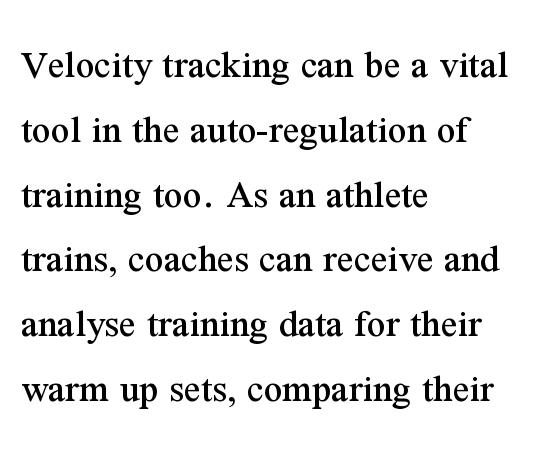
Q: Is the text italic (slanted)? A: No, it is upright.
Q: Is the typeface a serif or a sans-serif typeface? A: Serif.
Q: Is the text underlined? A: No.
Q: How is the paragraph aligned? A: Left-aligned.
Q: Is the spacing between letters normal or unusually wide? A: Normal.
Q: Is the spacing between lines tight, normal or loose? A: Normal.
Q: Width (condensed, normal, or wide)? A: Normal.
Q: Stroke contrast? A: Medium.
Q: x-height? A: Medium.
Q: Monospaced? A: No.
